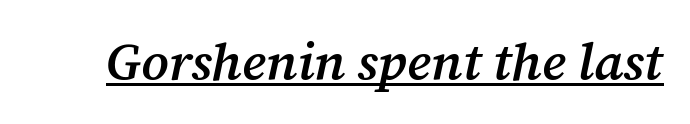
Character widths vary here, with narrow letters taking less room than wide ones. The text carries the slant typical of an italic or oblique font. Emphasis is given by a line drawn under the lettering. Bold? Not quite — semibold, heavier than regular but stopping short. The designer went with a serif here, giving each stem small feet.
